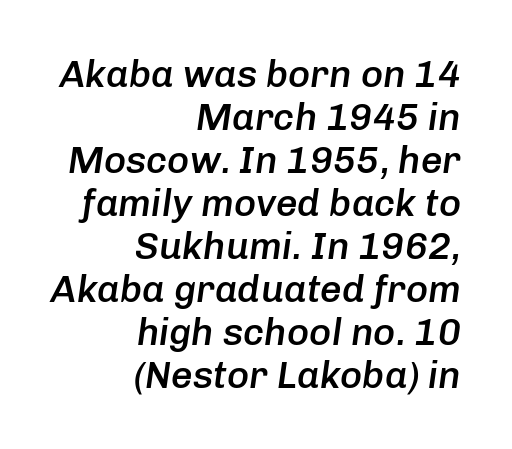
Q: Is the text bold? A: Semi-bold.
Q: Is the text italic (slanted)? A: Yes, it leans right by about 8 degrees.
Q: Is the text underlined? A: No.
Q: How is the paragraph aligned? A: Right-aligned.
Q: Is the spacing between letters normal or unusually wide? A: Normal.
Q: Is the spacing between lines tight, normal or loose? A: Tight.
Q: Width (condensed, normal, or wide)? A: Normal.
Q: Stroke contrast? A: Low.
Q: x-height? A: Medium.
Q: Monospaced? A: No.
